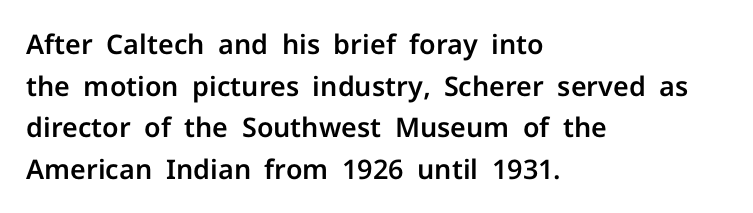
A typesetter would call this zero additional tracking. Line beginnings align vertically; line endings do not. The leading is moderate, giving the passage an even texture. No italicization has been applied; the sample stays upright. This rendering features lettering with no underline.
